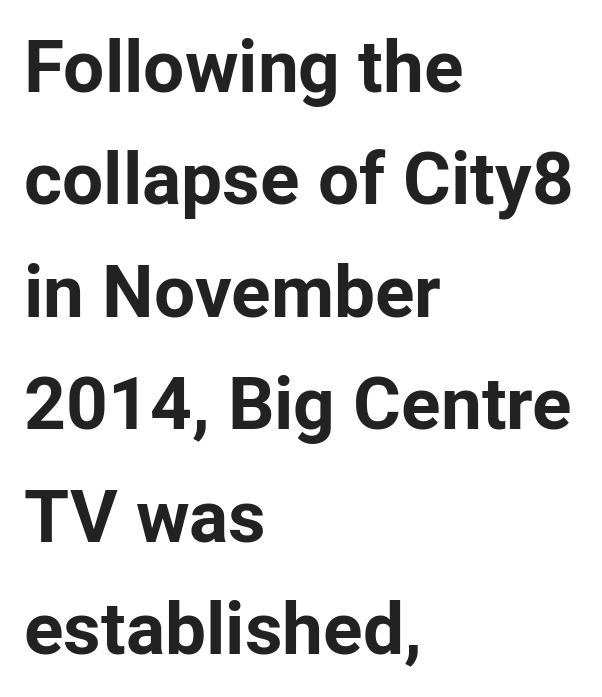
This rendering features lettering with no underline. The vertical gap from one line to the next is medium. The font family rendered here belongs to the sans-serif group. Every character sits straight up, as roman type does. Each letter keeps its own natural width here, so spacing adapts to shape.
